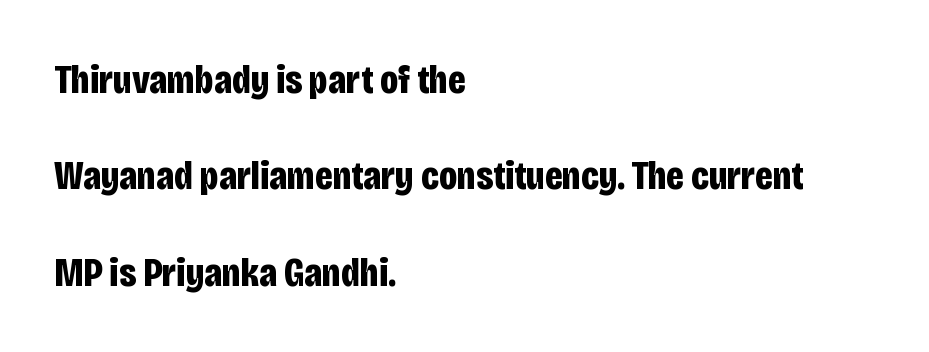
The image shows 41 px bold, condensed sans-serif type, upright; set left-aligned, loose line spacing (2.35x), normal letter spacing, not underlined; low stroke contrast and a large x-height.
